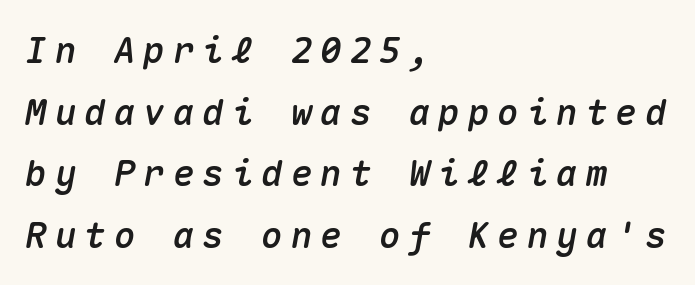
{"italic": "yes", "lean": "right", "slant_degrees": 10, "width": "normal", "stroke_contrast": "medium", "x_height": "medium", "monospaced": "yes", "underline": "no", "align": "left", "line_spacing_ratio": 1.71, "letter_spacing": "wide", "letter_spacing_em": 0.22, "glyph_px": 36}
